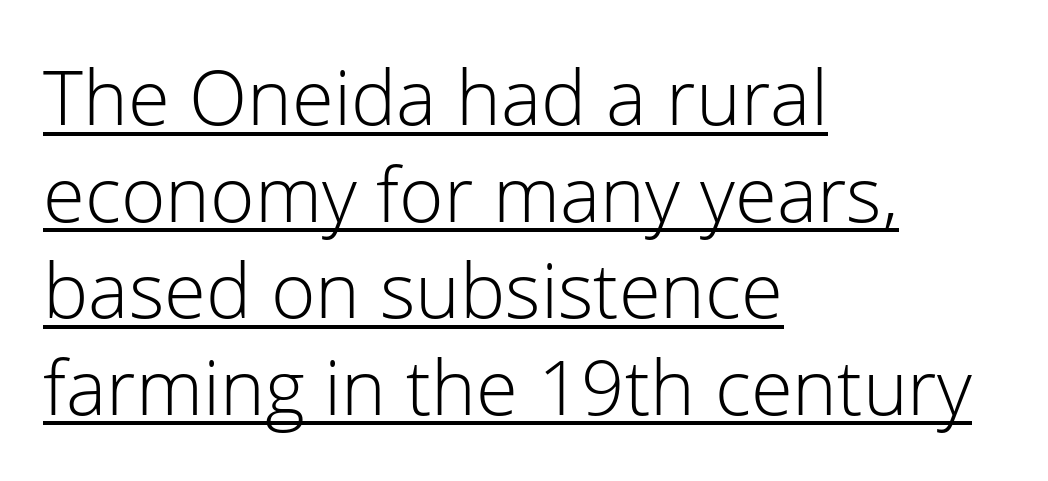
{"serif": "no", "italic": "no", "bold": "no", "weight": "light", "width": "normal", "stroke_contrast": "low", "x_height": "medium", "monospaced": "no", "underline": "yes", "align": "left", "line_spacing": "normal", "line_spacing_ratio": 1.27, "letter_spacing": "normal", "letter_spacing_em": 0.0, "glyph_px": 76}
